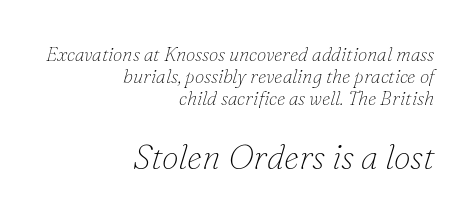
The image shows 34 px thin serif type, italic (leaning right); set right-aligned, line spacing 1.16x, normal letter spacing, not underlined; the second (bottom) block is 1.79x larger; low stroke contrast and a small x-height.
